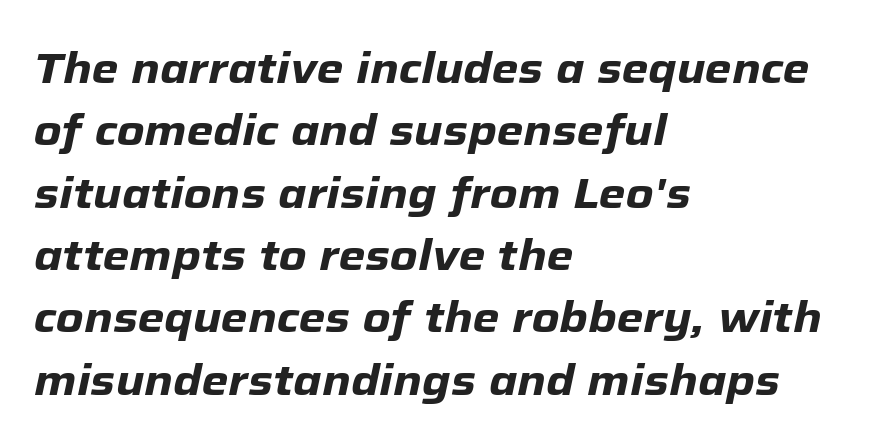
The image shows 43 px heavy type, italic (leaning right); set left-aligned, normal line spacing (1.45x), normal letter spacing, not underlined; low stroke contrast and a medium x-height.
